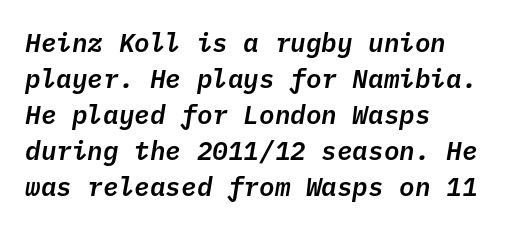
Left-aligned paragraph, ragged on the right. Honestly, the letter spacing is just normal — you wouldn't notice it. If you measured baseline to baseline, you'd find a middling distance. The foot of each line stays bare and open. Italic: yes, the glyphs are oblique.
